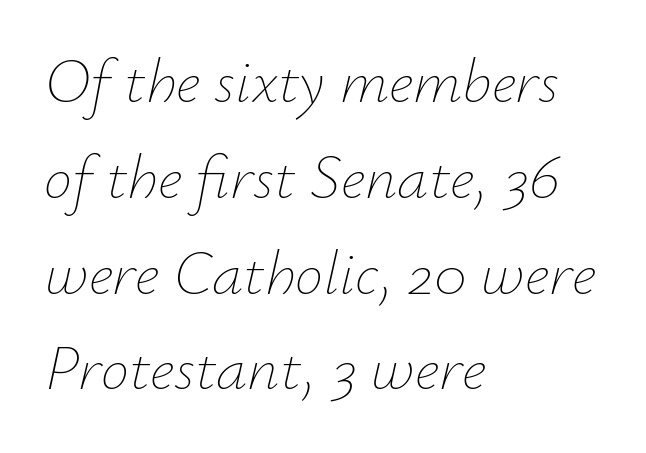
{"italic": "yes", "lean": "right", "slant_degrees": 12, "bold": "no", "weight": "thin", "width": "normal", "stroke_contrast": "low", "x_height": "small", "monospaced": "no", "underline": "no", "align": "left", "line_spacing": "normal", "line_spacing_ratio": 1.52, "letter_spacing": "normal", "letter_spacing_em": 0.0, "glyph_px": 63}
